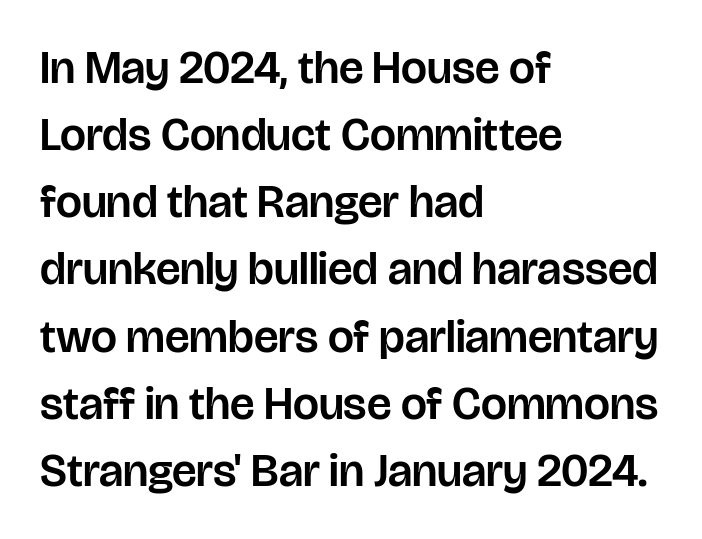
{"serif": "no", "italic": "no", "width": "normal", "stroke_contrast": "low", "x_height": "large", "monospaced": "no", "underline": "no", "align": "left", "line_spacing": "normal", "line_spacing_ratio": 1.46, "letter_spacing": "normal", "letter_spacing_em": 0.0, "glyph_px": 46}
